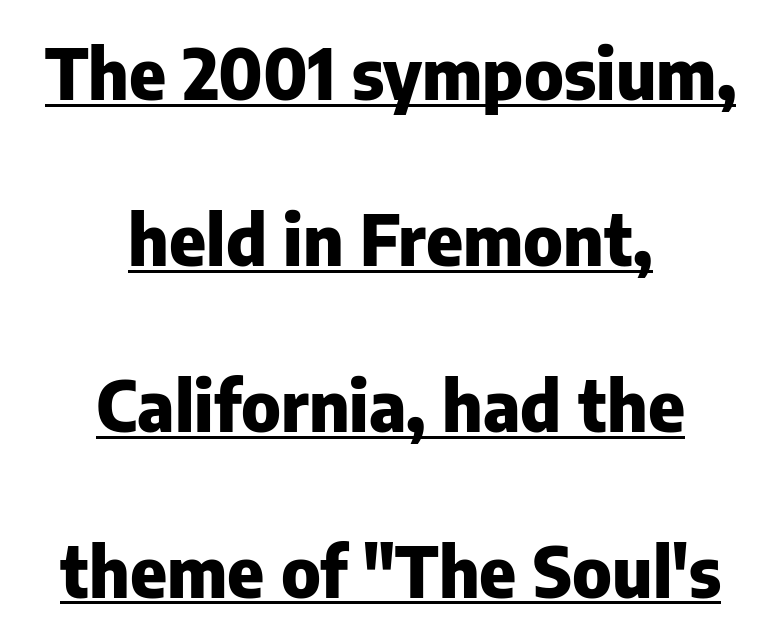
The image shows 70 px heavy sans-serif type, upright; set centered, loose line spacing (2.37x), normal letter spacing, underlined; low stroke contrast and a medium x-height.
